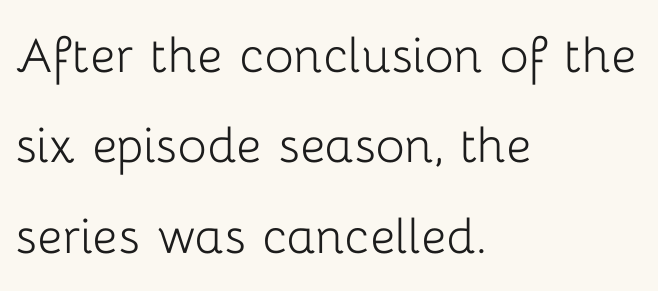
A sans-serif font was chosen for this passage. Heft: none added — not bold. Unlike italic type, these characters show no tilt at all. How are the letters spaced? Ordinarily, with no added tracking. Think of a printed novel: that variable character pitch is what you see here. Quick note: underline off.
